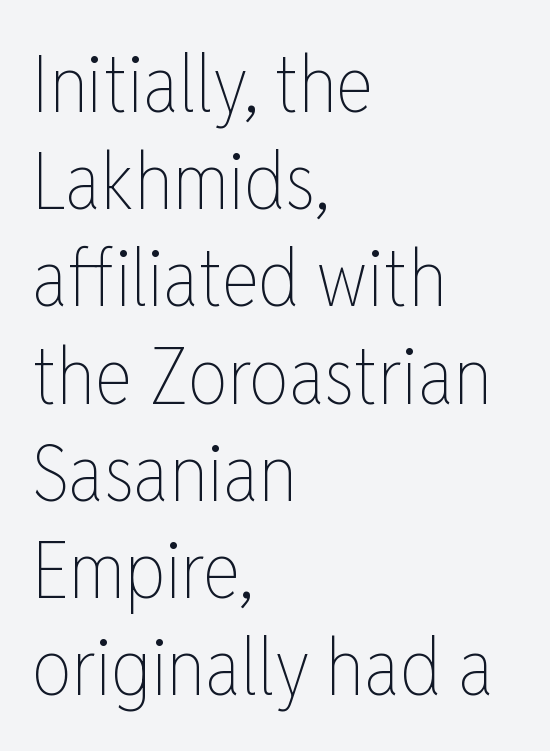
Q: Is the text bold? A: No.
Q: Is the text italic (slanted)? A: No, it is upright.
Q: Is the text underlined? A: No.
Q: How is the paragraph aligned? A: Left-aligned.
Q: Is the spacing between letters normal or unusually wide? A: Normal.
Q: Width (condensed, normal, or wide)? A: Condensed.
Q: Stroke contrast? A: Low.
Q: x-height? A: Medium.
Q: Monospaced? A: No.
